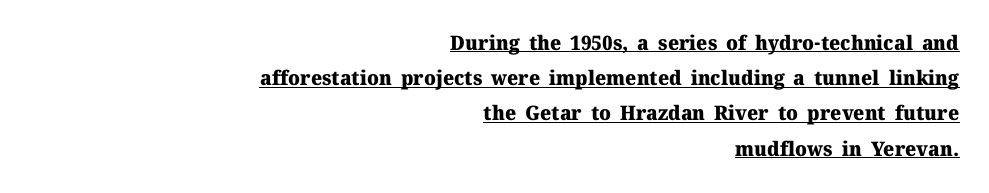
The lines are quadded right. Observe the ordinary spacing: letters are neighbours, not strangers. The typesetter has applied underlining to the passage shown. Chunky letters — that's bold for sure. Posture: upright roman.
